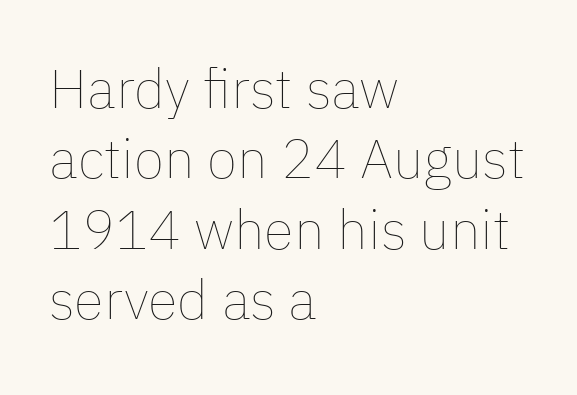
Looks like regular typesetting: each glyph gets only the width it needs. Quick note: interline space is typical. Vertical stems look standard width or narrower in stroke. Honestly, the letter spacing is just normal — you wouldn't notice it.
